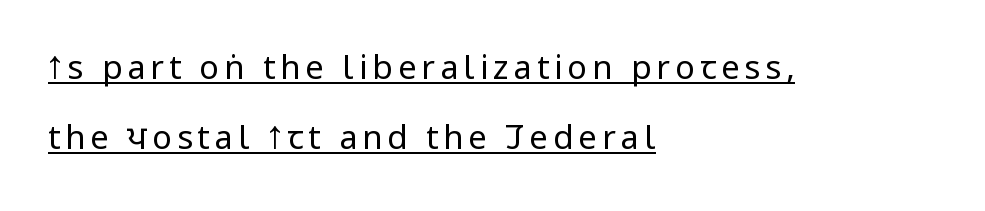
The image shows 33 px regular-weight, condensed sans-serif type, upright; set left-aligned, loose line spacing (2.12x), underlined; low stroke contrast and a large x-height.
